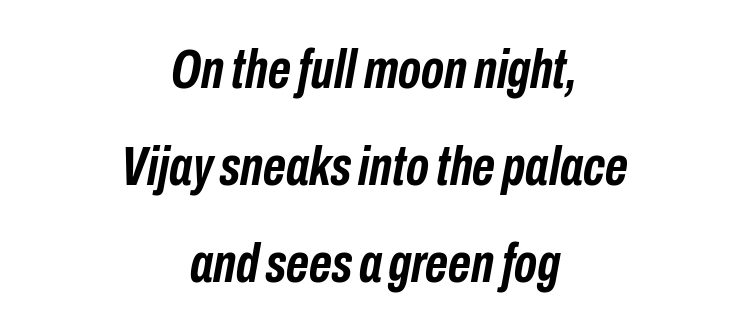
The face used here is proportionally spaced, like ordinary book or web type. A full-strength bold gives these letters their thick strokes. The lines in this sample share a center point and differ in where they start and stop. In terms of posture, this sample is oblique. Look at the tracking — it's just the regular setting, nothing added. Words float on clear page, feet unadorned.
